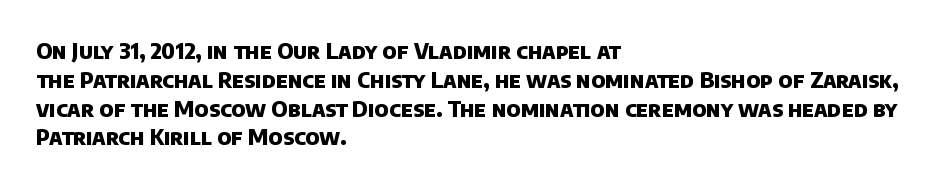
The image shows 22 px bold type; set left-aligned, normal line spacing (1.31x), normal letter spacing, not underlined.
